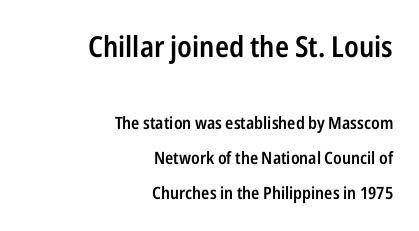
Strokes here are thickened, but only to semibold level. Quick note: not italic, upright. Decoration check: the copy has no underline. These two chunks differ in scale, with the top chunk taking the larger measure. The glyphs in this specimen are sans serif.
